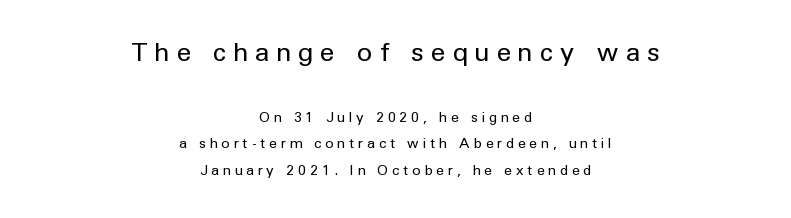
Lines of text with bare space underneath. This is the regular roman posture of the typeface. Students, note that the glyphs here are deliberately spaced far apart. The characters are drawn with everyday or finer stroke widths.
